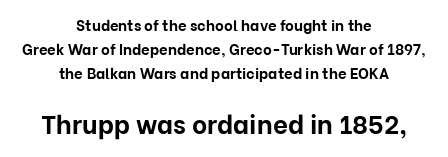
Short and long lines alike share a common midpoint. Posture: vertical. Whoever set this chose a conventional vertical rhythm. Inter-character spacing is left at the font's built-in metrics. Lines of text with bare space underneath. Thick stems and heavy bowls — unmistakably bold.
